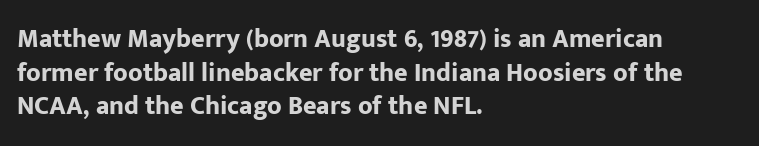
The image shows 26 px bold type, upright; set left-aligned, normal line spacing (1.29x), normal letter spacing, not underlined.
